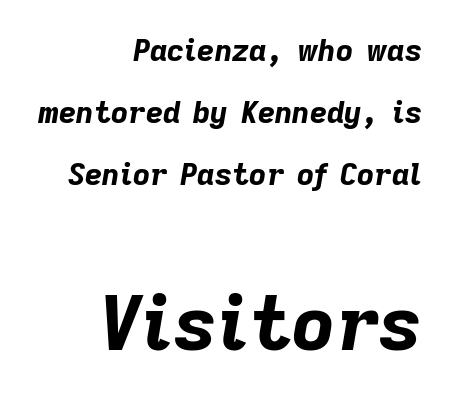
Yep, that's italic — everything's leaning. How would I describe the line gaps? Wide and relaxed. Here the designer chose a conventional face with non-uniform glyph widths. The horizontal fit of the characters is conventional and even.
